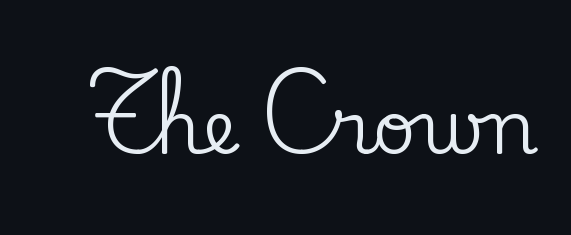
Q: Is the text italic (slanted)? A: No, it is upright.
Q: Is the typeface a serif or a sans-serif typeface? A: Serif.
Q: Is the text underlined? A: No.
Q: Is the spacing between letters normal or unusually wide? A: Normal.
Q: Width (condensed, normal, or wide)? A: Normal.
Q: Stroke contrast? A: Low.
Q: x-height? A: Small.
Q: Monospaced? A: No.
